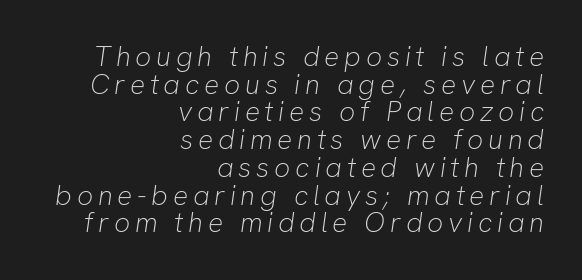
The face used here has a pronounced slope to its letters. Letters rest on an invisible, unmarked baseline. Leading is clearly below the norm, producing a dense column. You could not count columns in this text — the font is proportionally spaced.
